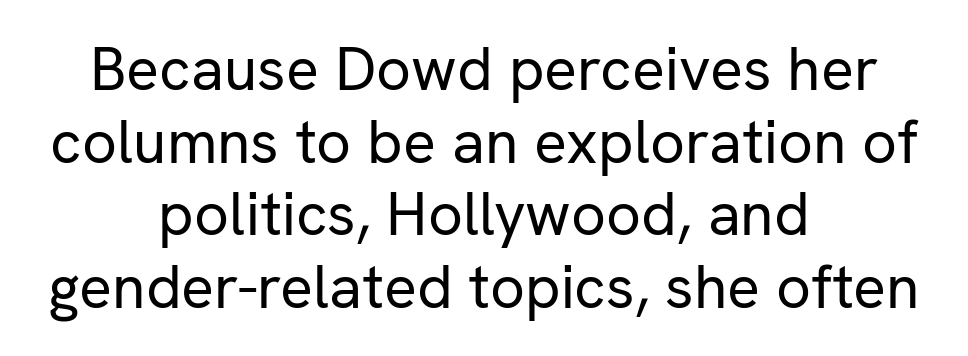
No italicization has been applied; the sample stays upright. Here the designer chose a conventional face with non-uniform glyph widths. Stroke thickness stays within the range of a standard reading face or lighter. Casual observation: everything's sitting right in the middle.
